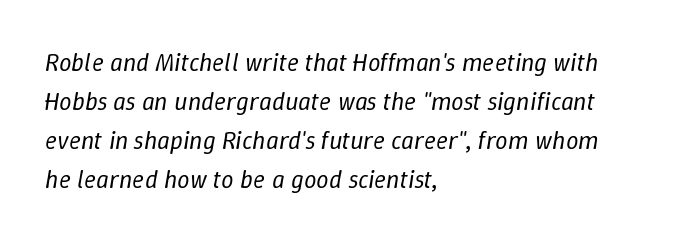
{"italic": "yes", "lean": "right", "slant_degrees": 9, "bold": "no", "underline": "no", "align": "left", "line_spacing": "normal", "line_spacing_ratio": 1.56, "letter_spacing": "normal", "letter_spacing_em": 0.0, "glyph_px": 25}
